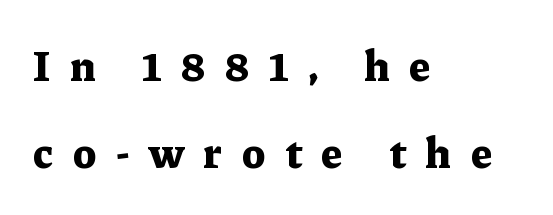
Q: Is the text bold? A: Yes.
Q: Is the text italic (slanted)? A: No, it is upright.
Q: Is the typeface a serif or a sans-serif typeface? A: Serif.
Q: Is the text underlined? A: No.
Q: How is the paragraph aligned? A: Left-aligned.
Q: Is the spacing between letters normal or unusually wide? A: Unusually wide.
Q: Is the spacing between lines tight, normal or loose? A: Loose.
Q: Width (condensed, normal, or wide)? A: Normal.
Q: Stroke contrast? A: Low.
Q: x-height? A: Medium.
Q: Monospaced? A: No.
